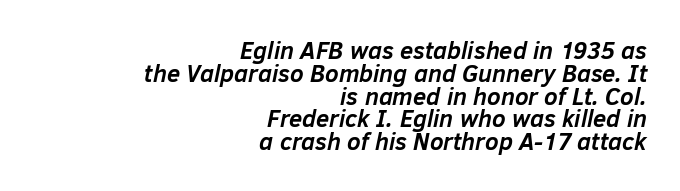
The image shows 24 px bold type, italic (leaning right); set right-aligned, tight line spacing (0.95x), normal letter spacing, not underlined.
